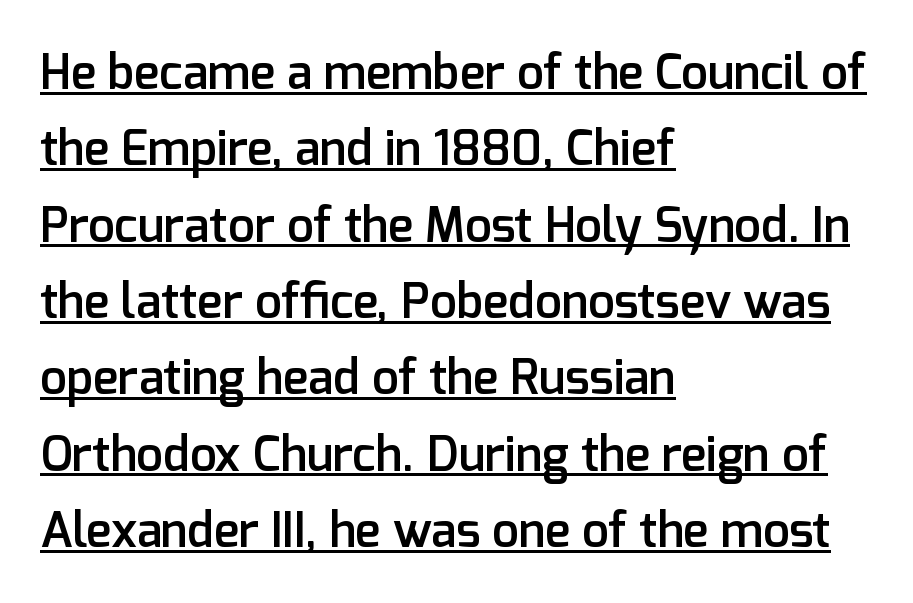
{"serif": "no", "italic": "no", "bold": "semi", "weight": "semibold", "width": "normal", "stroke_contrast": "low", "x_height": "medium", "monospaced": "no", "underline": "yes", "align": "left", "line_spacing": "normal", "line_spacing_ratio": 1.59, "letter_spacing": "normal", "letter_spacing_em": 0.0, "glyph_px": 48}
